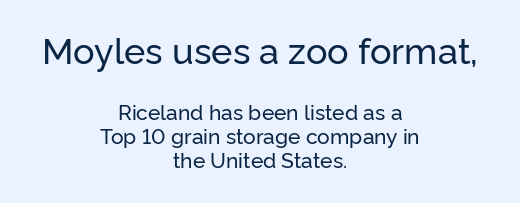
What stands out about the letter spacing? Nothing — it is the standard amount. The more generous point size was reserved for the upper chunk. Looks like regular typesetting: each glyph gets only the width it needs. No word sits above an underline.
